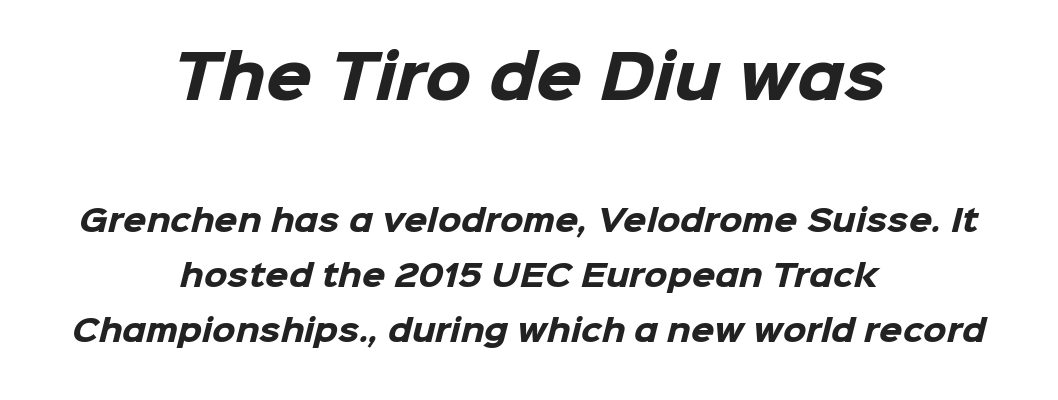
{"serif": "no", "bold": "yes", "weight": "heavy", "width": "normal", "stroke_contrast": "low", "x_height": "medium", "monospaced": "no", "underline": "no", "align": "center", "line_spacing_ratio": 1.83, "letter_spacing": "normal", "letter_spacing_em": 0.0, "larger_block": "first", "size_ratio": 1.97, "glyph_px": 59}
